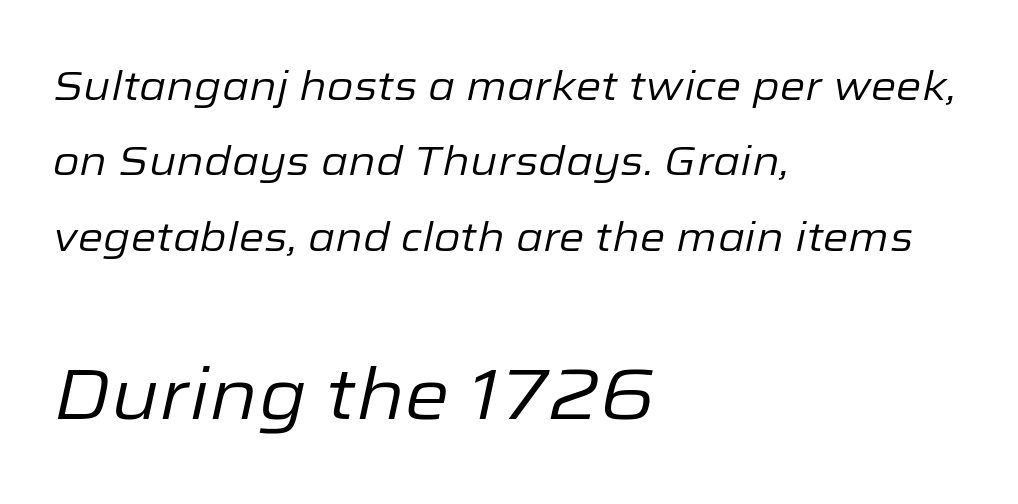
Stems here are at most as thick as an everyday book face. Is this a fixed-width face? No — the glyphs have proportional, varying widths. This rendering uses left alignment, leaving the right contour irregular. The font's italic variant was chosen for this text.
